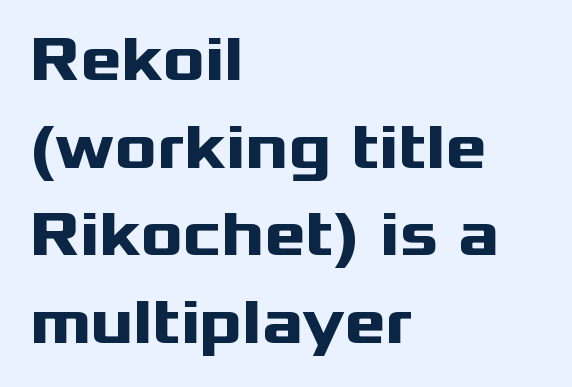
The passage shown is emphatically bold. Note: no serifs on the glyphs. Horizontally, the lines are justified to the leading edge only. The words here are not underlined. A typesetter would call this proportional, since set widths differ per character.
